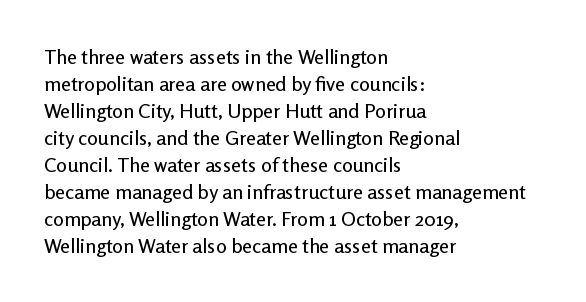
The image shows 20 px text type, upright; set left-aligned, normal line spacing (1.35x), normal letter spacing, not underlined.
